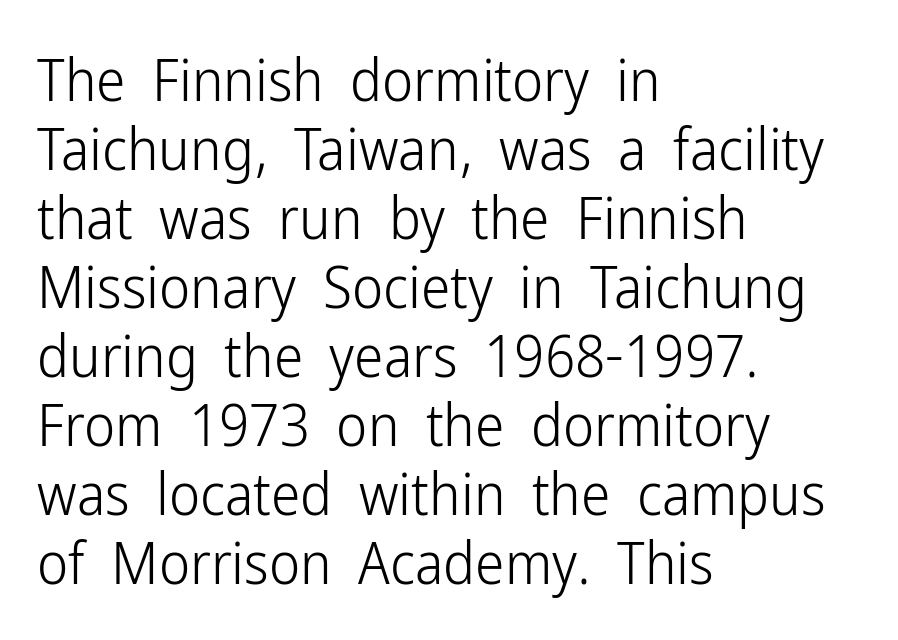
The image shows 59 px light, condensed sans-serif type, upright; set left-aligned, line spacing 1.17x, normal letter spacing, not underlined; low stroke contrast and a medium x-height.
